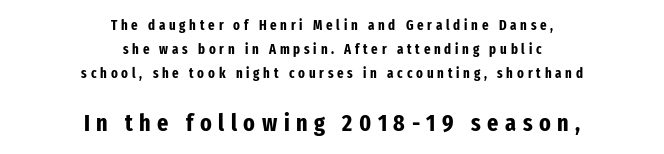
The image shows 24 px bold type, upright; set centered, line spacing 1.73x, unusually wide letter spacing (+0.27 em), not underlined; the second (bottom) block is 1.71x larger.
